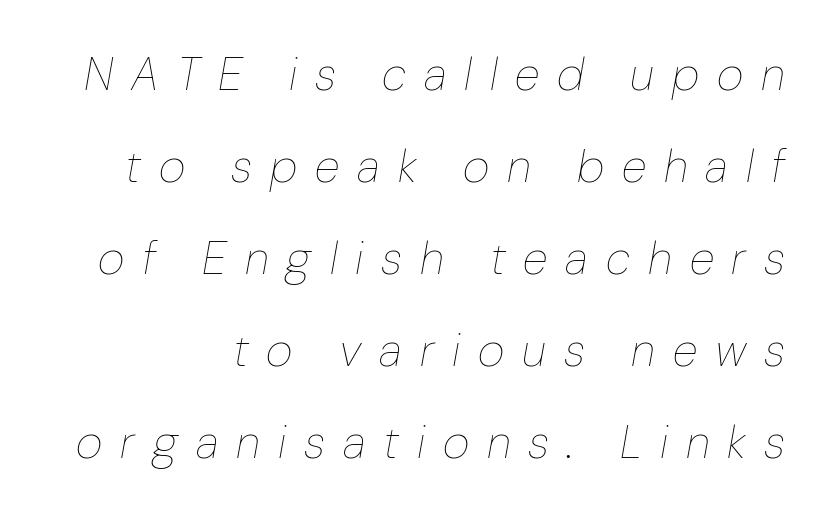
Q: Is the text bold? A: No.
Q: Is the text italic (slanted)? A: Yes, it leans right by about 10 degrees.
Q: Is the text underlined? A: No.
Q: Is the spacing between letters normal or unusually wide? A: Unusually wide.
Q: Is the spacing between lines tight, normal or loose? A: Loose.
Q: Width (condensed, normal, or wide)? A: Normal.
Q: Stroke contrast? A: Low.
Q: x-height? A: Medium.
Q: Monospaced? A: No.
